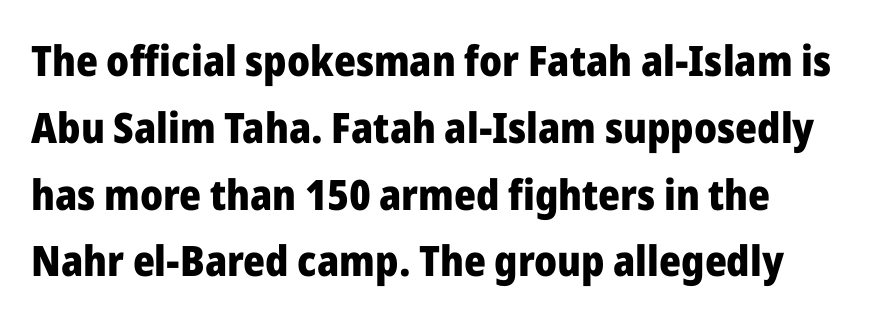
Spacing verdict: proportional, widths tailored to each character. In terms of letterform style, serifs are entirely absent. Rule under the text: the space is simply empty. Posture: vertical. As a designer I'd log this as weight 700, bold.
